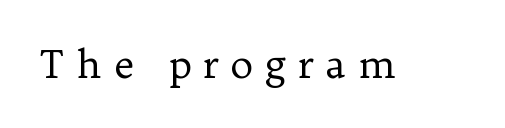
Q: Is the text bold? A: No.
Q: Is the text italic (slanted)? A: No, it is upright.
Q: Is the typeface a serif or a sans-serif typeface? A: Serif.
Q: Is the text underlined? A: No.
Q: Is the spacing between letters normal or unusually wide? A: Unusually wide.
Q: Width (condensed, normal, or wide)? A: Normal.
Q: Stroke contrast? A: Low.
Q: x-height? A: Medium.
Q: Monospaced? A: No.
